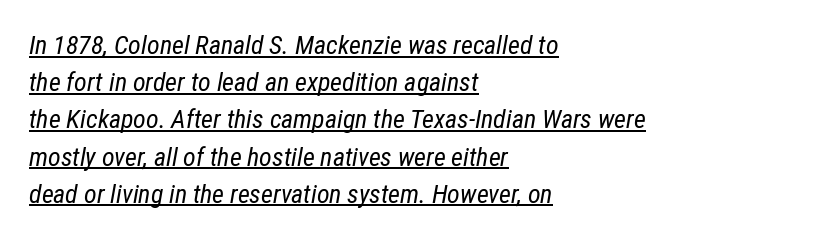
The type is set solid horizontally, with unmodified tracking. Weight: not bold — regular or lighter. Summary of vertical rhythm: regular, with standard interline spacing. Notice how the passage keeps a crisp vertical edge on the left only. Yep, that's italic — everything's leaning. Somebody hit Ctrl+U on this one — the words are underlined.
